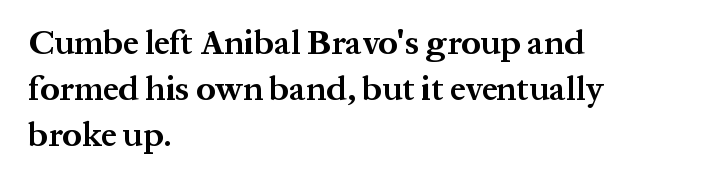
Q: Is the text bold? A: Yes.
Q: Is the text italic (slanted)? A: No, it is upright.
Q: Is the typeface a serif or a sans-serif typeface? A: Serif.
Q: Is the text underlined? A: No.
Q: How is the paragraph aligned? A: Left-aligned.
Q: Is the spacing between letters normal or unusually wide? A: Normal.
Q: Is the spacing between lines tight, normal or loose? A: Normal.
Q: Width (condensed, normal, or wide)? A: Normal.
Q: Stroke contrast? A: Medium.
Q: x-height? A: Medium.
Q: Monospaced? A: No.
